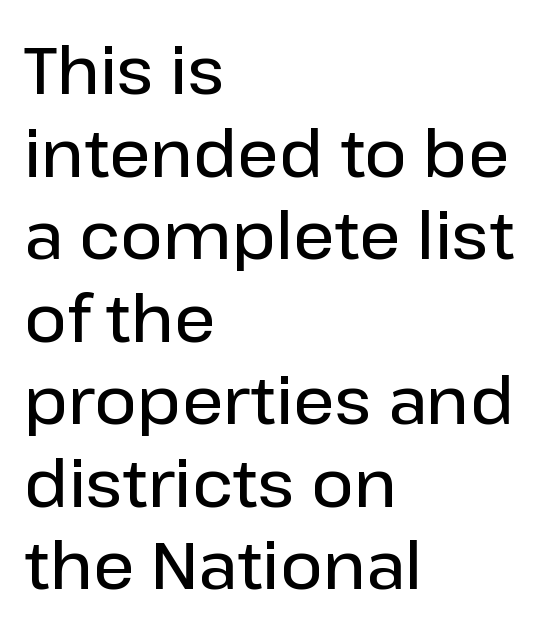
The image shows 65 px semibold sans-serif type, upright; set left-aligned, normal line spacing (1.27x), normal letter spacing, not underlined; low stroke contrast and a medium x-height.
